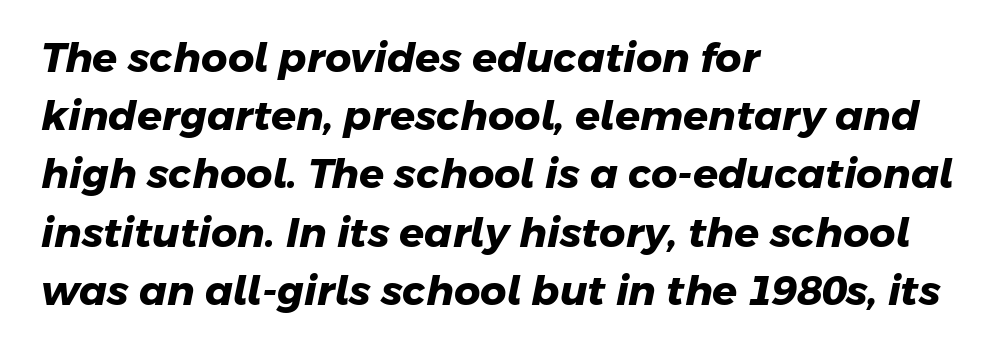
{"serif": "no", "bold": "yes", "weight": "heavy", "width": "normal", "stroke_contrast": "low", "x_height": "medium", "monospaced": "no", "underline": "no", "align": "left", "line_spacing": "normal", "line_spacing_ratio": 1.42, "letter_spacing": "normal", "letter_spacing_em": 0.0, "glyph_px": 41}
